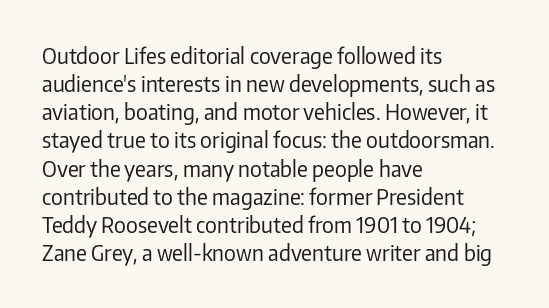
Visually the block forms a straight wall on the left and a jagged coastline on the right. Style check: upright. Bold? No — there's no thickening of the strokes. Notice how descenders clear the ascenders below comfortably — that's standard leading. Each word holds together tightly as a unit, with standard inter-letter gaps.
